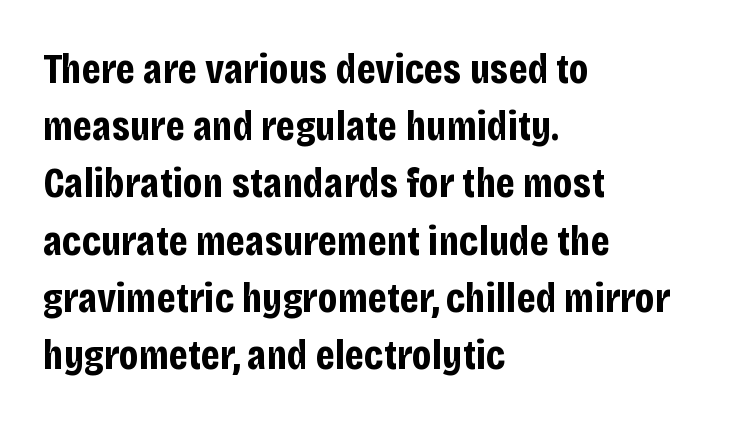
{"serif": "no", "italic": "no", "bold": "yes", "weight": "bold", "width": "condensed", "stroke_contrast": "low", "x_height": "large", "monospaced": "no", "underline": "no", "align": "left", "line_spacing": "normal", "line_spacing_ratio": 1.33, "letter_spacing": "normal", "letter_spacing_em": 0.0, "glyph_px": 43}
